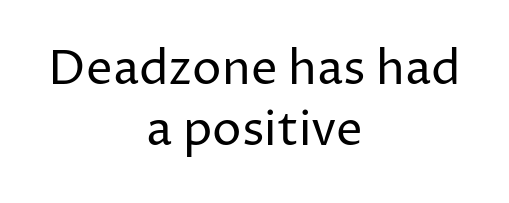
To sum up the face: it is a sans, with no serifs. Spacing between characters is what you'd get straight out of the box. A roman cut, with each character standing at attention. Underlining? Definitely not there.
